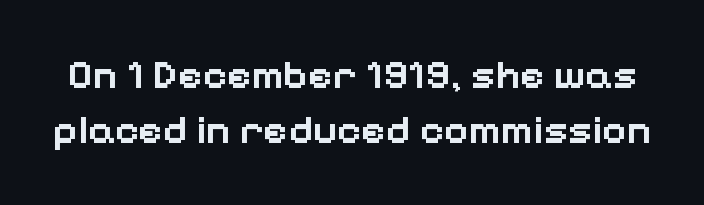
Q: Is the text bold? A: Semi-bold.
Q: Is the text italic (slanted)? A: No, it is upright.
Q: Is the typeface a serif or a sans-serif typeface? A: Sans-serif.
Q: Is the text underlined? A: No.
Q: Is the spacing between letters normal or unusually wide? A: Normal.
Q: Is the spacing between lines tight, normal or loose? A: Normal.
Q: Width (condensed, normal, or wide)? A: Normal.
Q: Stroke contrast? A: Low.
Q: x-height? A: Medium.
Q: Monospaced? A: No.
